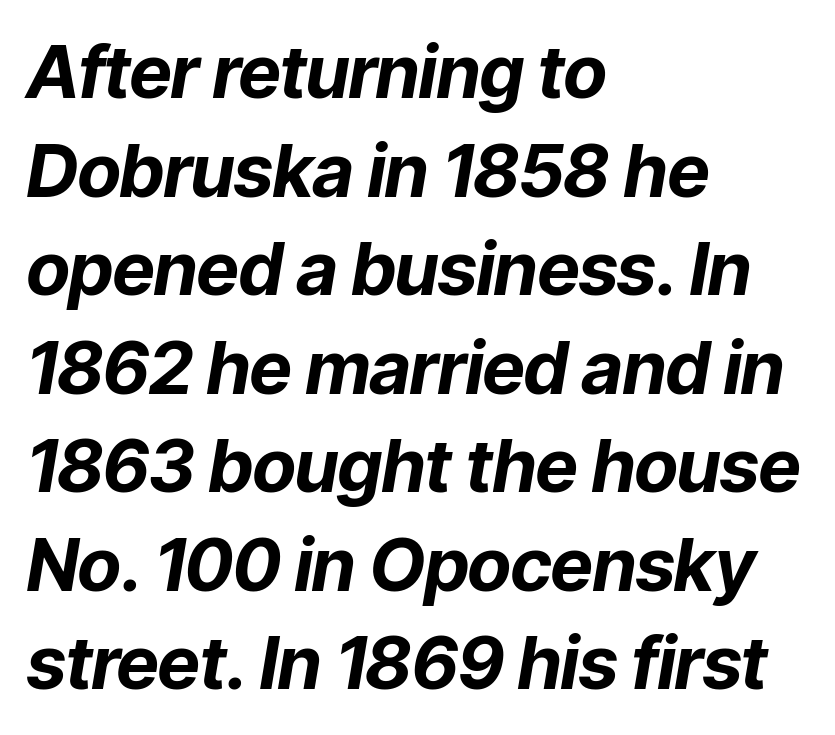
Q: Is the text bold? A: Yes.
Q: Is the text italic (slanted)? A: Yes, it leans right by about 9 degrees.
Q: Is the text underlined? A: No.
Q: How is the paragraph aligned? A: Left-aligned.
Q: Is the spacing between letters normal or unusually wide? A: Normal.
Q: Is the spacing between lines tight, normal or loose? A: Normal.
Q: Width (condensed, normal, or wide)? A: Normal.
Q: Stroke contrast? A: Low.
Q: x-height? A: Medium.
Q: Monospaced? A: No.
